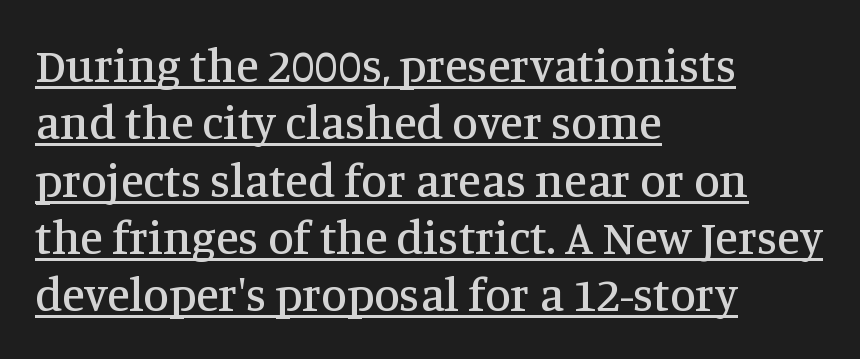
{"serif": "yes", "italic": "no", "width": "normal", "stroke_contrast": "medium", "x_height": "large", "monospaced": "no", "underline": "yes", "align": "left", "line_spacing_ratio": 1.22, "letter_spacing": "normal", "letter_spacing_em": 0.0, "glyph_px": 47}
